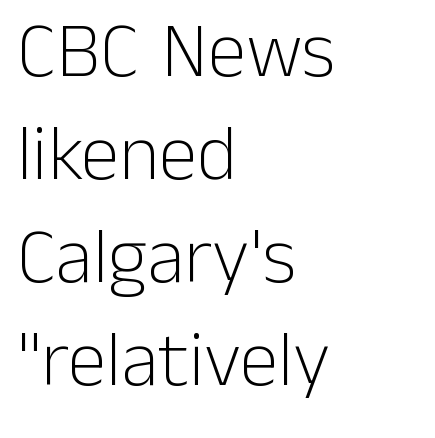
{"serif": "no", "italic": "no", "bold": "no", "weight": "light", "width": "normal", "stroke_contrast": "low", "x_height": "medium", "monospaced": "no", "underline": "no", "align": "left", "line_spacing": "normal", "line_spacing_ratio": 1.32, "letter_spacing": "normal", "letter_spacing_em": 0.0, "glyph_px": 78}
